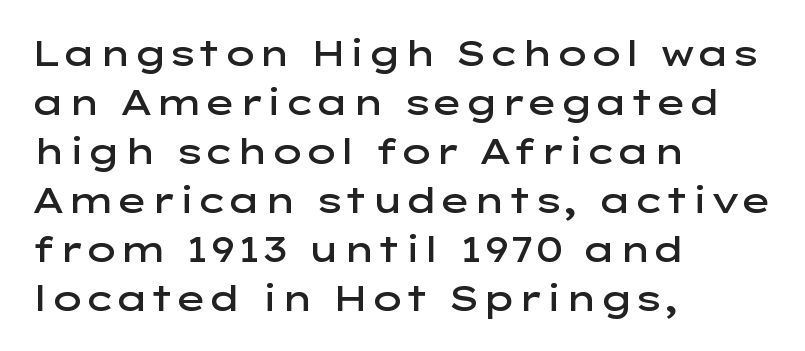
The image shows 35 px semibold, wide sans-serif type, upright; set left-aligned, normal line spacing (1.4x), normal letter spacing, not underlined; low stroke contrast and a medium x-height.
